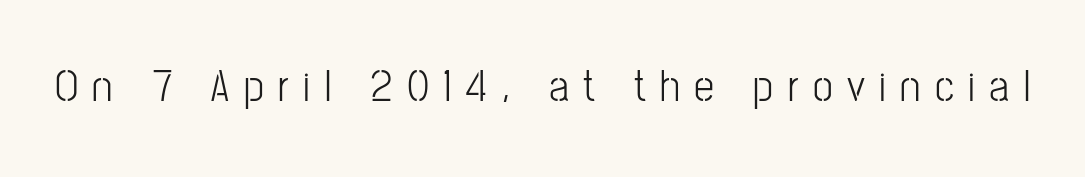
Q: Is the text italic (slanted)? A: No, it is upright.
Q: Is the typeface a serif or a sans-serif typeface? A: Sans-serif.
Q: Is the text underlined? A: No.
Q: Is the spacing between letters normal or unusually wide? A: Unusually wide.
Q: Width (condensed, normal, or wide)? A: Condensed.
Q: Stroke contrast? A: Low.
Q: x-height? A: Medium.
Q: Monospaced? A: No.
